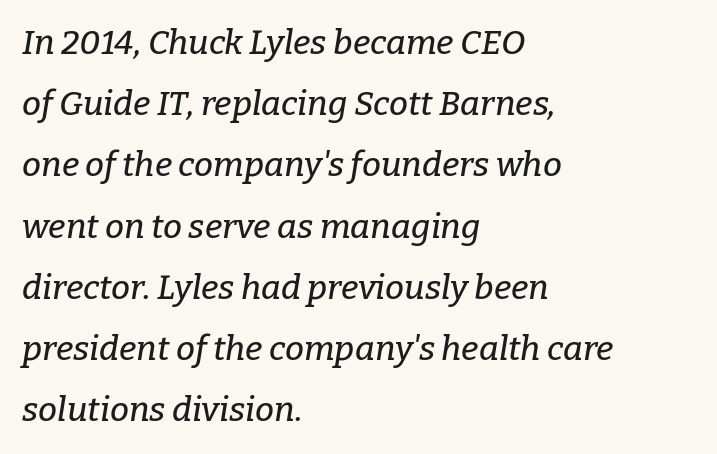
What stands out about the letter spacing? Nothing — it is the standard amount. This sample has the flowing, uneven cadence of proportional lettering. The typeface chosen for these lines features serifs. The glyphs are unaccompanied by any horizontal stroke below them.
